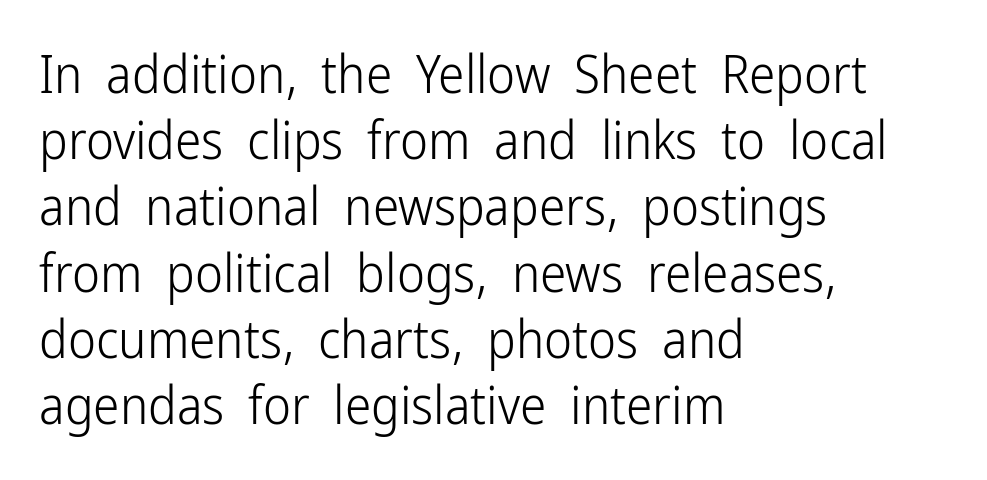
Q: Is the text bold? A: No.
Q: Is the text italic (slanted)? A: No, it is upright.
Q: Is the typeface a serif or a sans-serif typeface? A: Sans-serif.
Q: Is the text underlined? A: No.
Q: How is the paragraph aligned? A: Left-aligned.
Q: Is the spacing between letters normal or unusually wide? A: Normal.
Q: Is the spacing between lines tight, normal or loose? A: Normal.
Q: Width (condensed, normal, or wide)? A: Condensed.
Q: Stroke contrast? A: Low.
Q: x-height? A: Medium.
Q: Monospaced? A: No.
